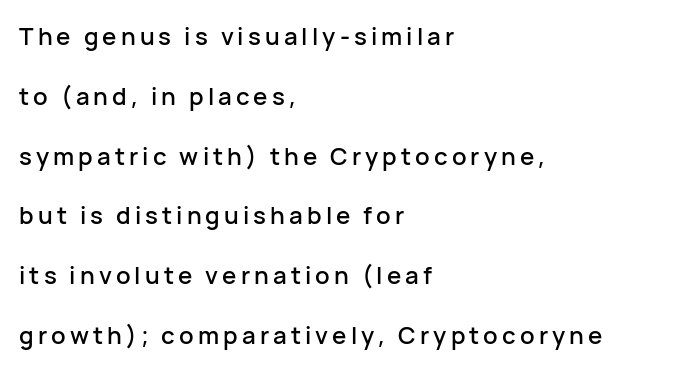
The lettering holds an erect, upright posture throughout. Vertical spacing — loose. Compared with a centered layout, this one pins lines to the left instead. Glance below the letters and you will spot only blank space.
